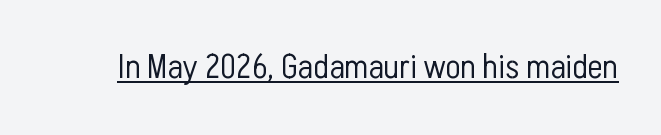
The axis of the letterforms is exactly vertical. Proportional: the letters do not fall into vertical columns. Glance below the letters and you will spot a drawn line. The letters carry no serifs — their stems end cleanly without finishing strokes.
